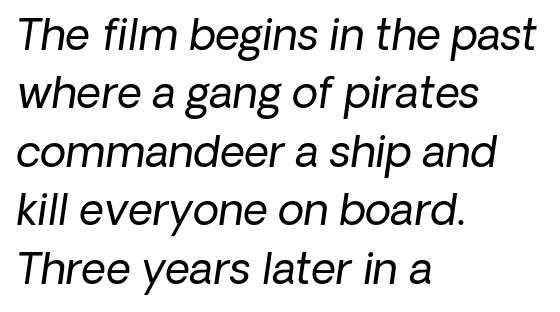
Q: Is the text bold? A: No.
Q: Is the typeface a serif or a sans-serif typeface? A: Sans-serif.
Q: Is the text underlined? A: No.
Q: How is the paragraph aligned? A: Left-aligned.
Q: Is the spacing between letters normal or unusually wide? A: Normal.
Q: Is the spacing between lines tight, normal or loose? A: Normal.
Q: Width (condensed, normal, or wide)? A: Normal.
Q: Stroke contrast? A: Low.
Q: x-height? A: Medium.
Q: Monospaced? A: No.
